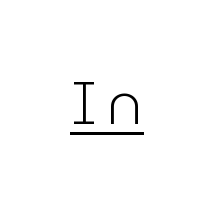
{"serif": "no", "italic": "no", "bold": "no", "weight": "light", "width": "normal", "stroke_contrast": "low", "x_height": "medium", "monospaced": "no", "underline": "yes", "glyph_px": 60}
